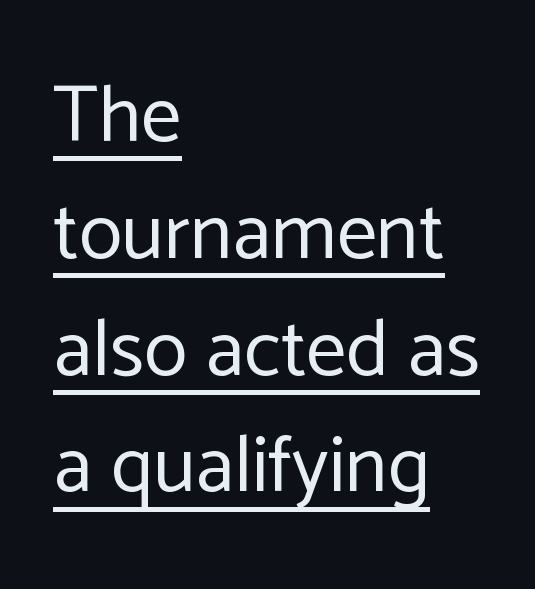
You could call the tracking neutral — neither tight nor loose. Summary of vertical rhythm: regular, with standard interline spacing. Unlike a traditional serif, this face leaves its strokes unadorned. Weight: regular or lighter. Unlike italic type, these characters show no tilt at all. The passage shown is typed in a proportional face where columns would drift.
